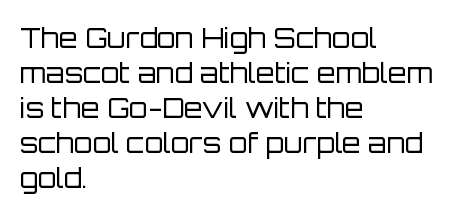
The image shows 27 px text type, upright; set left-aligned, normal line spacing (1.3x), normal letter spacing, not underlined.
